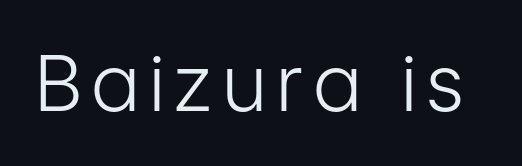
The typography opts for an upright posture over an oblique one. The cut favours lightness, reaching ordinary text weight at its darkest. No feet cap the strokes, marking this as sans-serif type. Each letter keeps its own natural width here, so spacing adapts to shape. Rule under the text: the space is simply empty.
